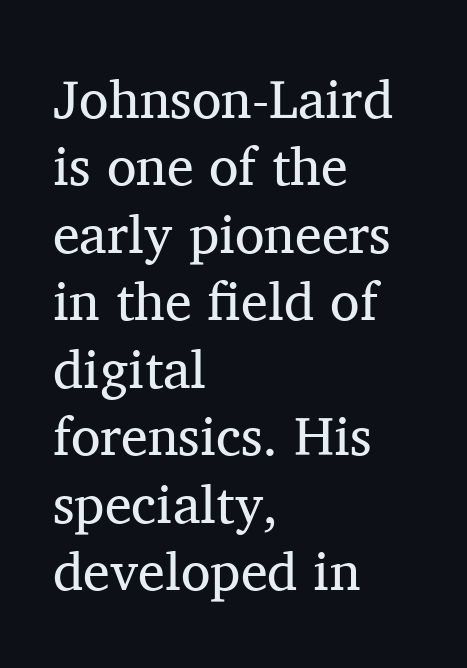
The image shows 54 px regular-weight serif type, upright; set left-aligned, normal line spacing (1.25x), normal letter spacing, not underlined; medium stroke contrast and a medium x-height.
